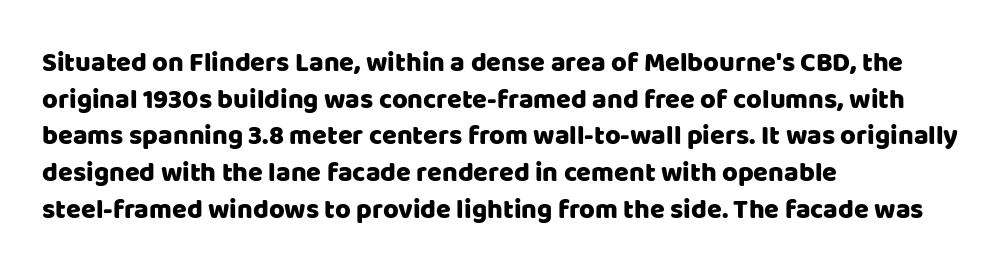
Q: Is the text italic (slanted)? A: No, it is upright.
Q: Is the text underlined? A: No.
Q: How is the paragraph aligned? A: Left-aligned.
Q: Is the spacing between letters normal or unusually wide? A: Normal.
Q: Is the spacing between lines tight, normal or loose? A: Normal.
